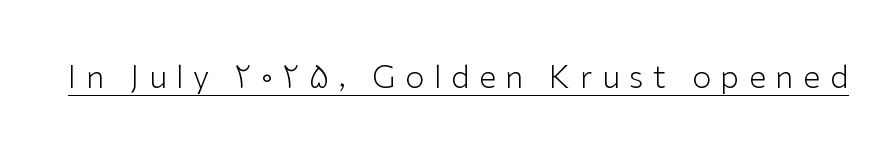
{"serif": "no", "italic": "no", "bold": "no", "weight": "light", "width": "normal", "stroke_contrast": "low", "x_height": "medium", "monospaced": "no", "underline": "yes", "letter_spacing": "wide", "letter_spacing_em": 0.31, "glyph_px": 31}
